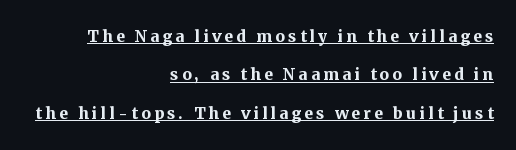
The image shows 21 px bold type, upright; set right-aligned, line spacing 1.83x, underlined.
